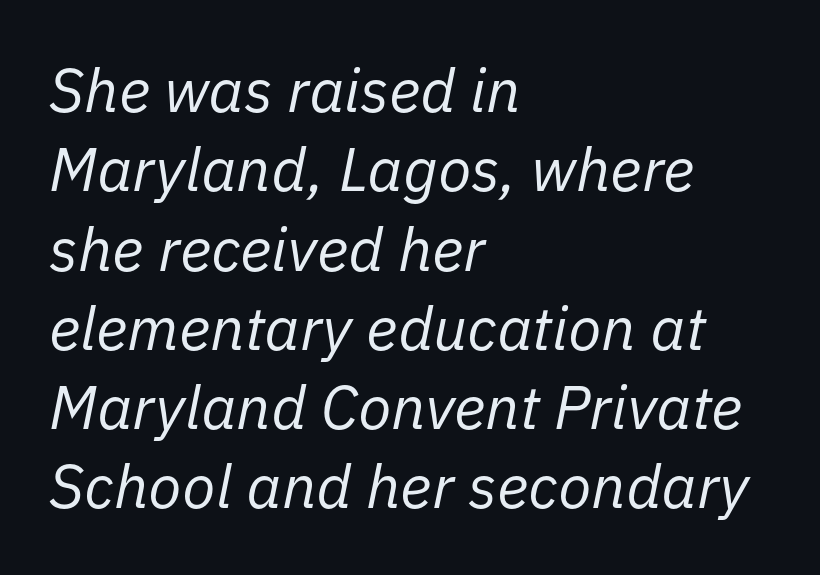
The image shows 61 px regular-weight type, italic (leaning right); set left-aligned, normal line spacing (1.3x), normal letter spacing, not underlined; low stroke contrast and a medium x-height.
